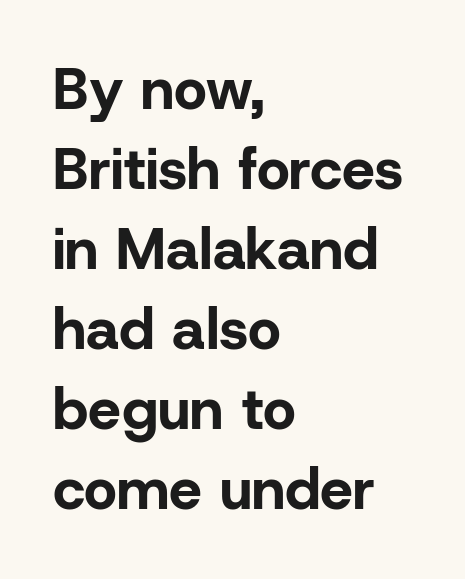
Q: Is the text bold? A: Yes.
Q: Is the text italic (slanted)? A: No, it is upright.
Q: Is the typeface a serif or a sans-serif typeface? A: Sans-serif.
Q: Is the text underlined? A: No.
Q: How is the paragraph aligned? A: Left-aligned.
Q: Is the spacing between letters normal or unusually wide? A: Normal.
Q: Is the spacing between lines tight, normal or loose? A: Normal.
Q: Width (condensed, normal, or wide)? A: Normal.
Q: Stroke contrast? A: Low.
Q: x-height? A: Medium.
Q: Monospaced? A: No.
